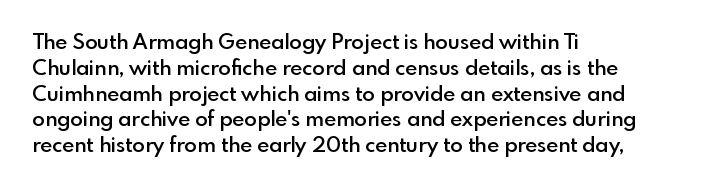
Weight: semibold (demi). Clear beneath every line of the passage. Nothing unusual about the tracking: characters are spaced as the font intends. Notice how the stems are strictly vertical — no italics here. This sample is left-justified, so line endings fall wherever the words run out.
